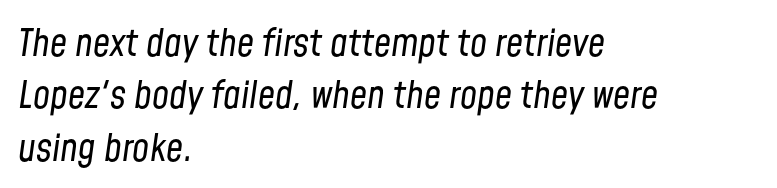
{"italic": "yes", "lean": "right", "slant_degrees": 8, "bold": "no", "weight": "regular", "width": "condensed", "stroke_contrast": "low", "x_height": "medium", "monospaced": "no", "underline": "no", "align": "left", "line_spacing": "normal", "line_spacing_ratio": 1.38, "letter_spacing": "normal", "letter_spacing_em": 0.0, "glyph_px": 38}
